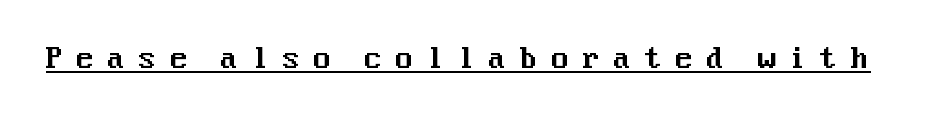
{"serif": "no", "italic": "no", "width": "normal", "stroke_contrast": "medium", "x_height": "medium", "underline": "yes", "letter_spacing": "wide", "letter_spacing_em": 0.42, "glyph_px": 28}
